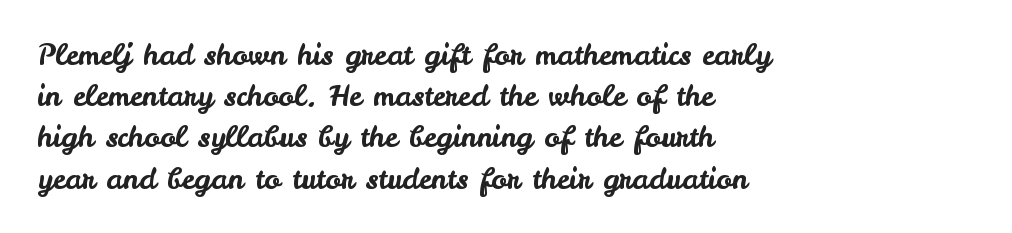
Q: Is the text italic (slanted)? A: Yes.
Q: Is the typeface a serif or a sans-serif typeface? A: Sans-serif.
Q: Is the text underlined? A: No.
Q: How is the paragraph aligned? A: Left-aligned.
Q: Is the spacing between letters normal or unusually wide? A: Normal.
Q: Is the spacing between lines tight, normal or loose? A: Normal.
Q: Width (condensed, normal, or wide)? A: Normal.
Q: Stroke contrast? A: Low.
Q: x-height? A: Small.
Q: Monospaced? A: No.
